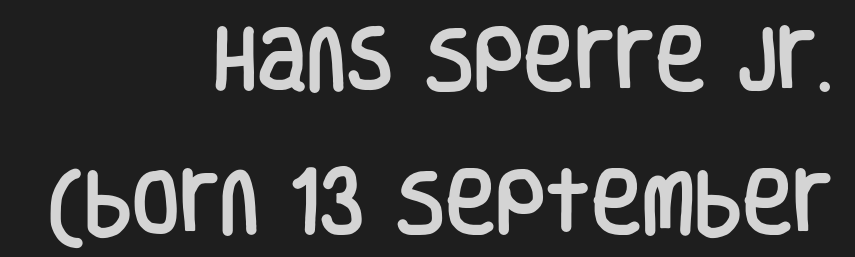
Each letter keeps its own natural width here, so spacing adapts to shape. Ordinary non-slanted type is in use. Underline: absent. The typesetter chose a ragged-left arrangement here.
